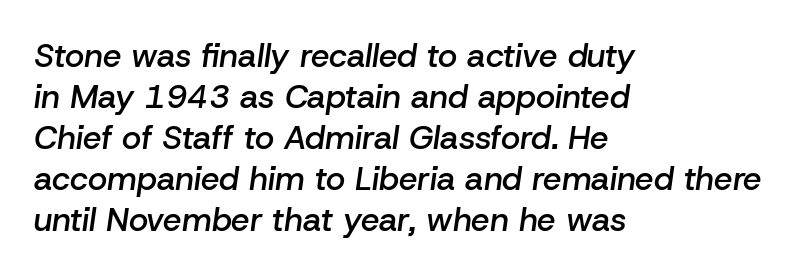
{"italic": "yes", "lean": "right", "slant_degrees": 8, "bold": "semi", "weight": "semibold", "width": "normal", "stroke_contrast": "low", "x_height": "medium", "monospaced": "no", "underline": "no", "align": "left", "line_spacing_ratio": 1.24, "letter_spacing": "normal", "letter_spacing_em": 0.0, "glyph_px": 33}
